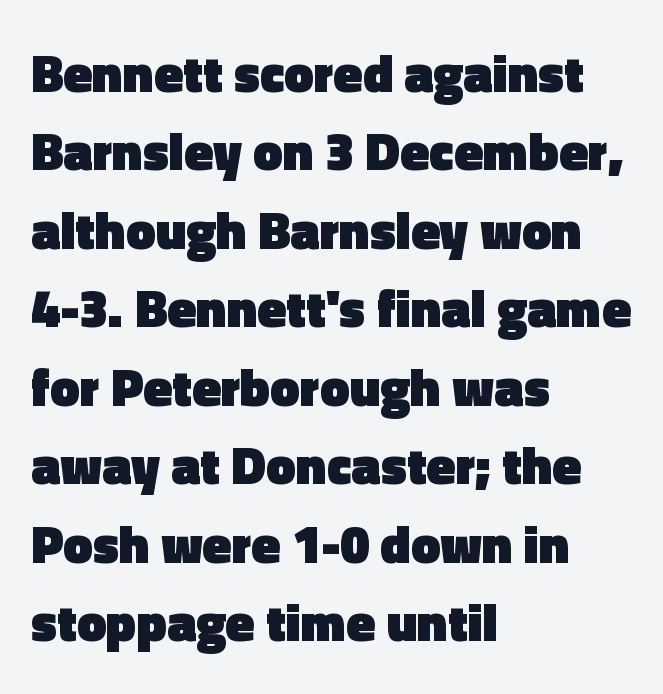
Q: Is the text bold? A: Yes.
Q: Is the text italic (slanted)? A: No, it is upright.
Q: Is the typeface a serif or a sans-serif typeface? A: Sans-serif.
Q: Is the text underlined? A: No.
Q: How is the paragraph aligned? A: Left-aligned.
Q: Is the spacing between letters normal or unusually wide? A: Normal.
Q: Is the spacing between lines tight, normal or loose? A: Normal.
Q: Width (condensed, normal, or wide)? A: Normal.
Q: x-height? A: Medium.
Q: Monospaced? A: No.
